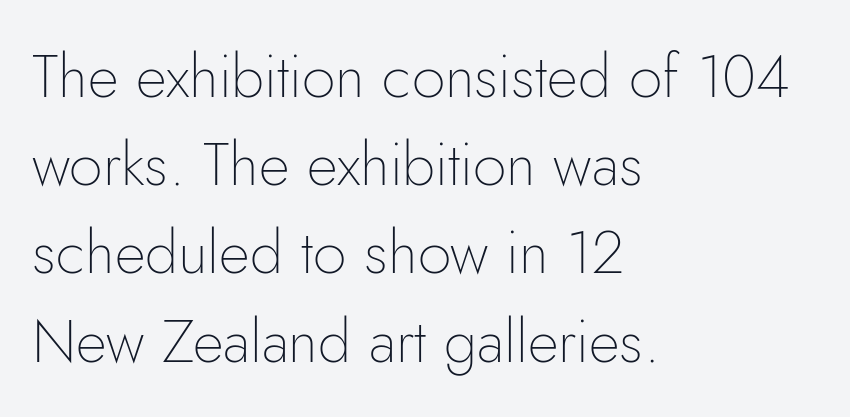
{"serif": "no", "italic": "no", "bold": "no", "weight": "thin", "width": "normal", "stroke_contrast": "low", "x_height": "small", "monospaced": "no", "underline": "no", "align": "left", "line_spacing": "normal", "line_spacing_ratio": 1.47, "letter_spacing": "normal", "letter_spacing_em": 0.0, "glyph_px": 60}
